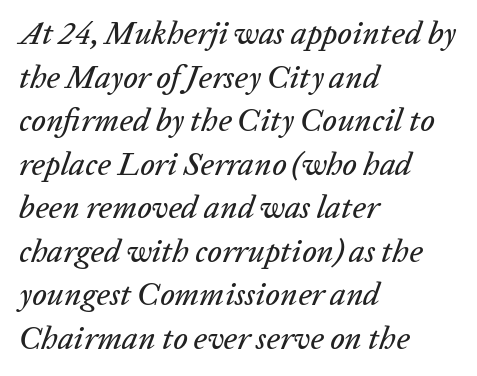
{"italic": "yes", "lean": "right", "slant_degrees": 20, "width": "normal", "stroke_contrast": "low", "x_height": "medium", "monospaced": "no", "underline": "no", "align": "left", "line_spacing": "normal", "line_spacing_ratio": 1.36, "letter_spacing": "normal", "letter_spacing_em": 0.0, "glyph_px": 32}
